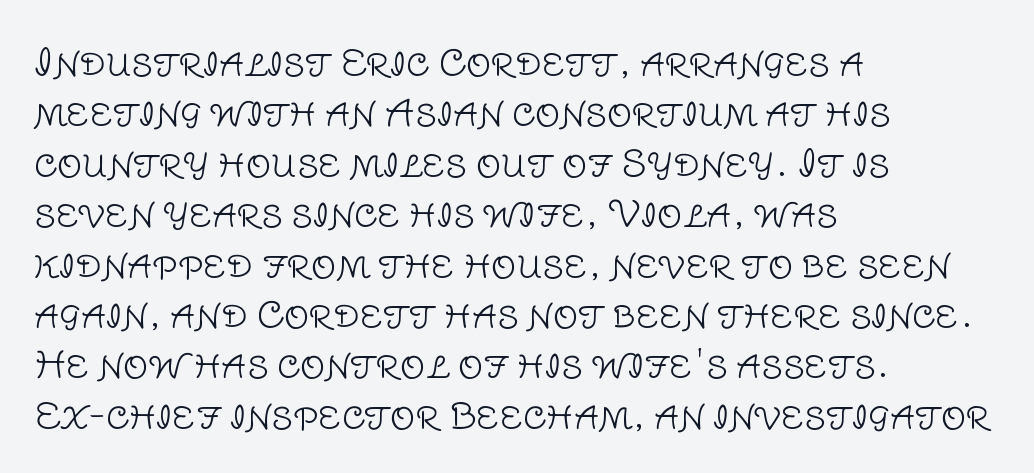
Q: Is the text bold? A: No.
Q: Is the text italic (slanted)? A: Yes.
Q: Is the typeface a serif or a sans-serif typeface? A: Sans-serif.
Q: Is the text underlined? A: No.
Q: How is the paragraph aligned? A: Left-aligned.
Q: Is the spacing between letters normal or unusually wide? A: Normal.
Q: Is the spacing between lines tight, normal or loose? A: Normal.
Q: Width (condensed, normal, or wide)? A: Normal.
Q: Stroke contrast? A: Low.
Q: x-height? A: Large.
Q: Monospaced? A: No.
